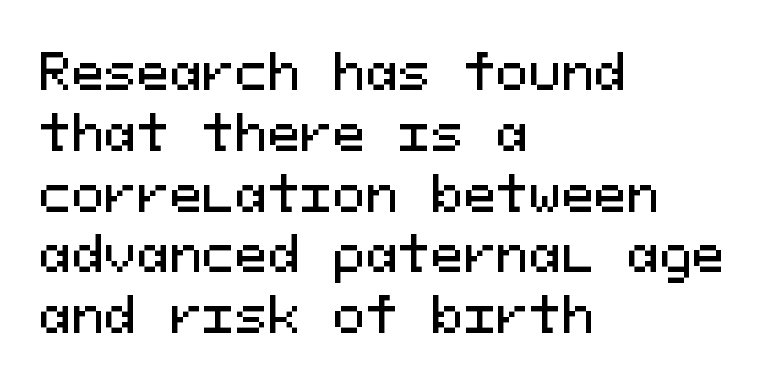
{"serif": "no", "italic": "no", "width": "normal", "stroke_contrast": "medium", "x_height": "medium", "monospaced": "yes", "underline": "no", "align": "left", "line_spacing_ratio": 1.24, "letter_spacing": "normal", "letter_spacing_em": 0.0, "glyph_px": 49}
